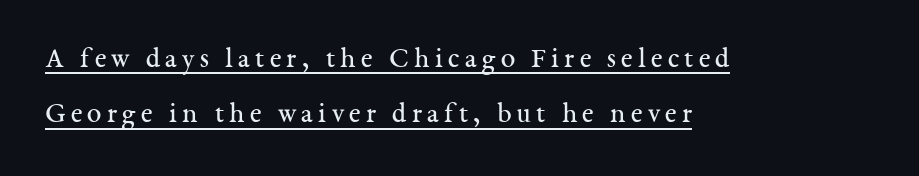
{"serif": "yes", "italic": "no", "bold": "no", "weight": "regular", "width": "normal", "stroke_contrast": "medium", "x_height": "medium", "monospaced": "no", "underline": "yes", "align": "left", "line_spacing": "loose", "line_spacing_ratio": 1.91, "glyph_px": 29}
